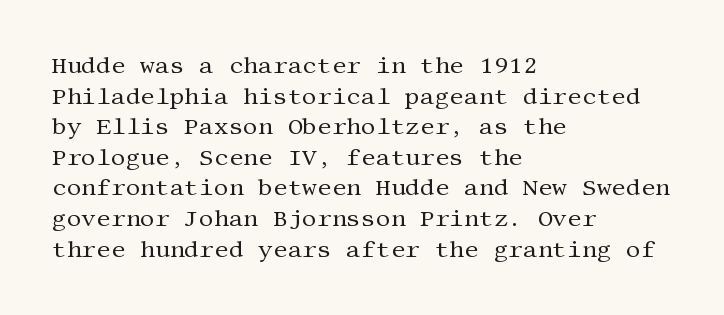
{"italic": "no", "bold": "no", "underline": "no", "align": "left", "line_spacing": "normal", "line_spacing_ratio": 1.33, "letter_spacing": "normal", "letter_spacing_em": 0.0, "glyph_px": 23}
